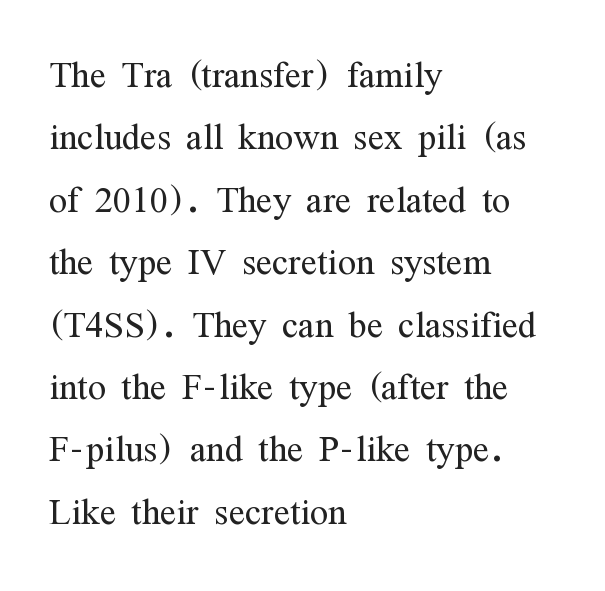
The image shows 48 px light, condensed serif type, upright; set left-aligned, normal line spacing (1.3x), normal letter spacing, not underlined; medium stroke contrast and a medium x-height.
